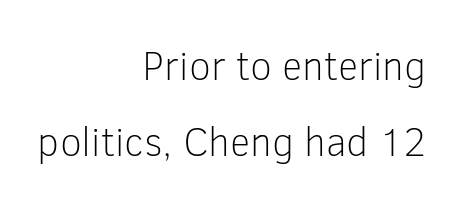
Vertically, the passage feels expansive, rows floating well apart. Think of a printed novel: that variable character pitch is what you see here. Observe the absence of serifs on each vertical stroke in this sample. Where is the straight margin? On the right. Beneath every word, the page is bare. These lines keep a tight, regular rhythm from letter to letter.
